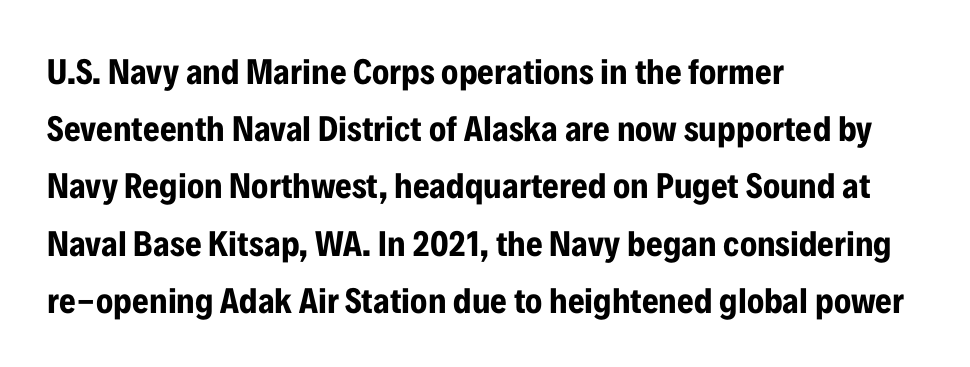
The image shows 36 px bold, condensed sans-serif type, upright; set left-aligned, normal line spacing (1.59x), normal letter spacing, not underlined; low stroke contrast and a medium x-height.
